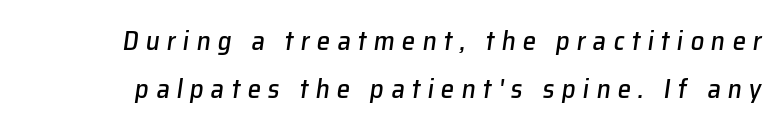
Each word looks stretched out because of the extra space between its letters. Underline: absent. The passage shown leans; its letterforms are oblique.
